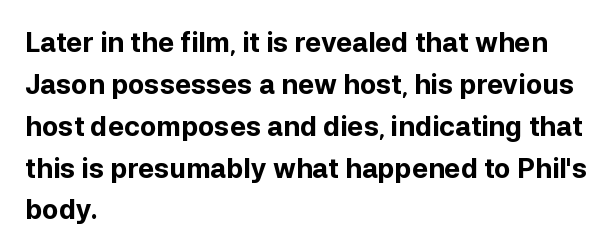
The image shows 27 px bold type, upright; set left-aligned, normal line spacing (1.55x), normal letter spacing, not underlined.
